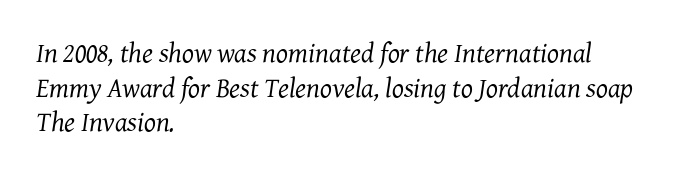
Q: Is the text bold? A: No.
Q: Is the text italic (slanted)? A: Yes, it leans right by about 7 degrees.
Q: Is the typeface a serif or a sans-serif typeface? A: Serif.
Q: Is the text underlined? A: No.
Q: How is the paragraph aligned? A: Left-aligned.
Q: Is the spacing between letters normal or unusually wide? A: Normal.
Q: Width (condensed, normal, or wide)? A: Normal.
Q: Stroke contrast? A: Medium.
Q: x-height? A: Medium.
Q: Monospaced? A: No.
